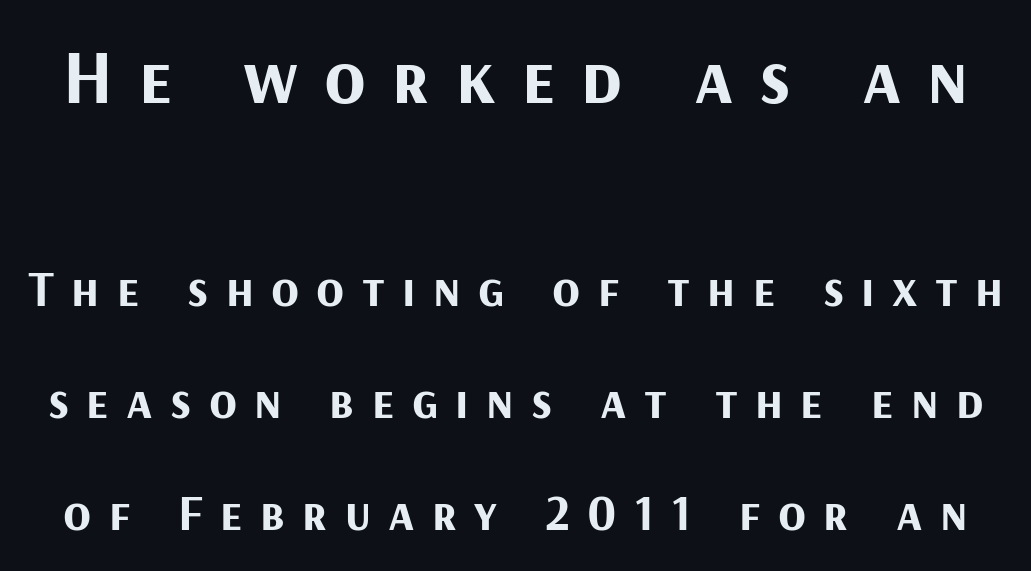
Lines of text with bare space underneath. The type family on display is of the sans-serif kind. Does the leading feel generous? Absolutely, it's lavish. Size contrast runs from large at the top to small at the bottom.
